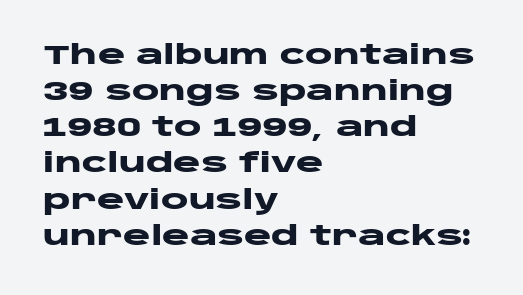
Q: Is the text bold? A: Yes.
Q: Is the text italic (slanted)? A: No, it is upright.
Q: Is the text underlined? A: No.
Q: How is the paragraph aligned? A: Left-aligned.
Q: Is the spacing between letters normal or unusually wide? A: Normal.
Q: Is the spacing between lines tight, normal or loose? A: Normal.
